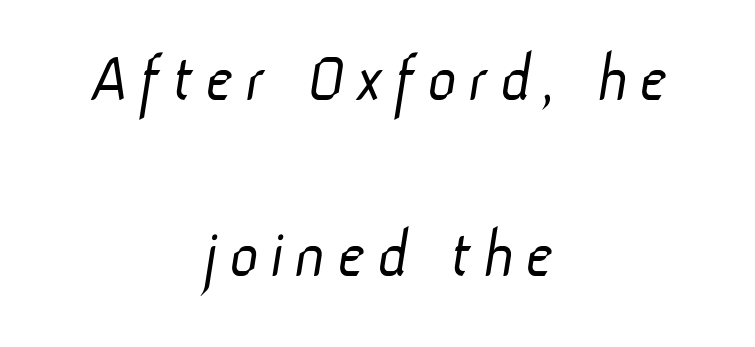
One glance says open: line gaps are wider than usual. If you folded the block vertically in half, each line would mirror itself in length. Any mark beneath the type? The region is blank. Is this a fixed-width face? No — the glyphs have proportional, varying widths.
